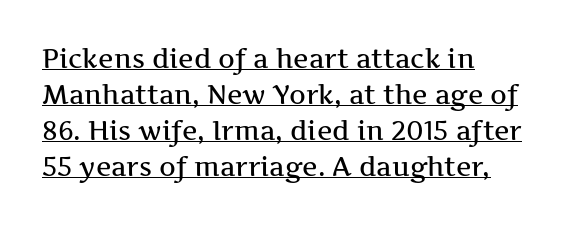
Q: Is the text italic (slanted)? A: No, it is upright.
Q: Is the text underlined? A: Yes.
Q: How is the paragraph aligned? A: Left-aligned.
Q: Is the spacing between letters normal or unusually wide? A: Normal.
Q: Is the spacing between lines tight, normal or loose? A: Normal.
